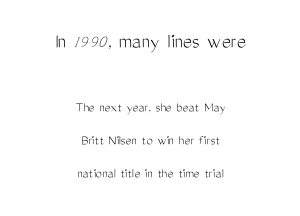
Q: Is the text bold? A: No.
Q: Is the text italic (slanted)? A: No, it is upright.
Q: Is the text underlined? A: No.
Q: How is the paragraph aligned? A: Centered.
Q: Is the spacing between letters normal or unusually wide? A: Normal.
Q: Is the spacing between lines tight, normal or loose? A: Loose.
Q: Which block of text is set in a larger size, the first (top) or the second (bottom)? A: The first (top) one.
